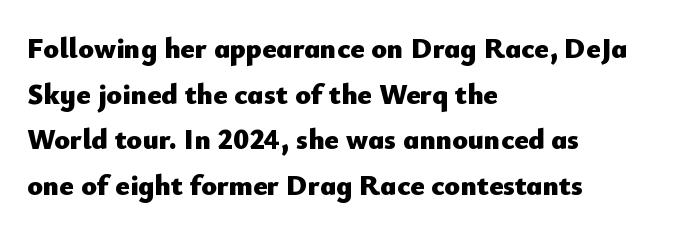
Short and long lines alike share a common starting point at left. Words float on clear page, feet unadorned. Does the lettering tilt? It doesn't — this is upright. This block has exactly the height ordinary leading produces. The face used here is rendered with its standard letterfit. This is heavy type, rendered in bold.
